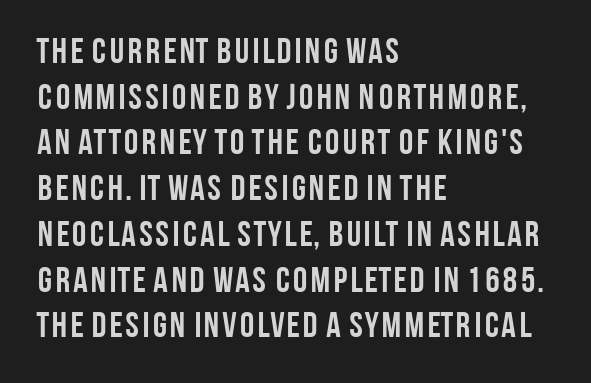
Heft: maximum for text — a bold. These lines were composed using upright roman letters. How would I describe the line gaps? Plain and ordinary. Compared with typical body copy, the letter spacing here is the same. Look at the bottom of the vertical strokes: they stop flat, with no serifs.
